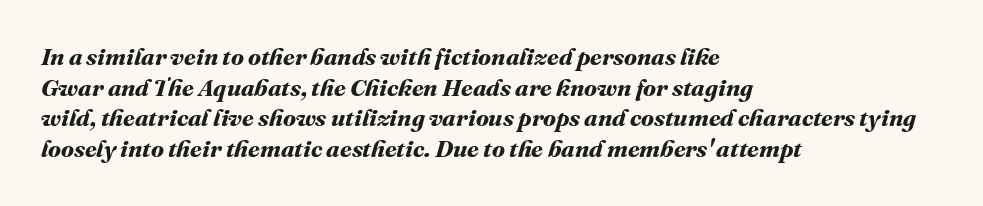
Q: Is the text bold? A: Yes.
Q: Is the text underlined? A: No.
Q: How is the paragraph aligned? A: Left-aligned.
Q: Is the spacing between letters normal or unusually wide? A: Normal.
Q: Is the spacing between lines tight, normal or loose? A: Normal.
